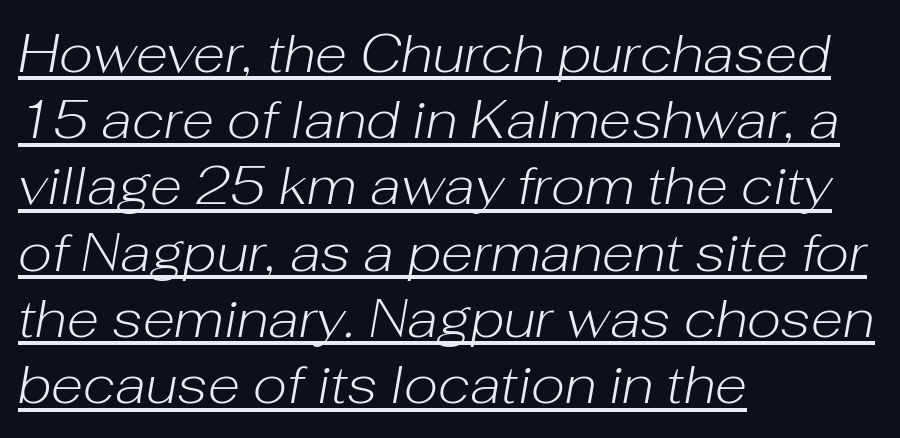
Weight: regular or lighter. Between one letter and the next there's only the usual sliver of space. Underlining? Definitely there. The specimen reads as italic at a glance. This sample has the flowing, uneven cadence of proportional lettering. The lines in this sample share a left origin and differ only in where they stop.
